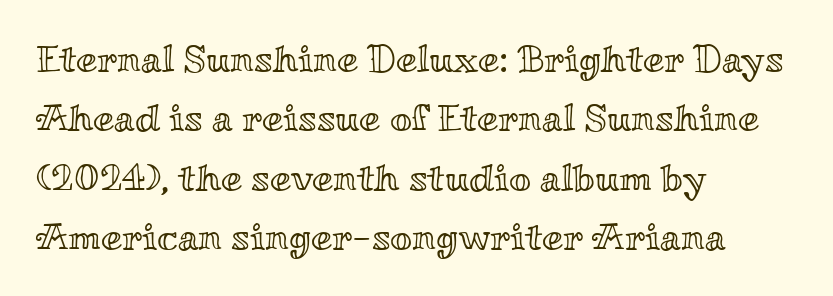
Q: Is the text italic (slanted)? A: No, it is upright.
Q: Is the text underlined? A: No.
Q: How is the paragraph aligned? A: Left-aligned.
Q: Is the spacing between letters normal or unusually wide? A: Normal.
Q: Is the spacing between lines tight, normal or loose? A: Normal.
Q: Width (condensed, normal, or wide)? A: Wide.
Q: x-height? A: Small.
Q: Monospaced? A: No.
